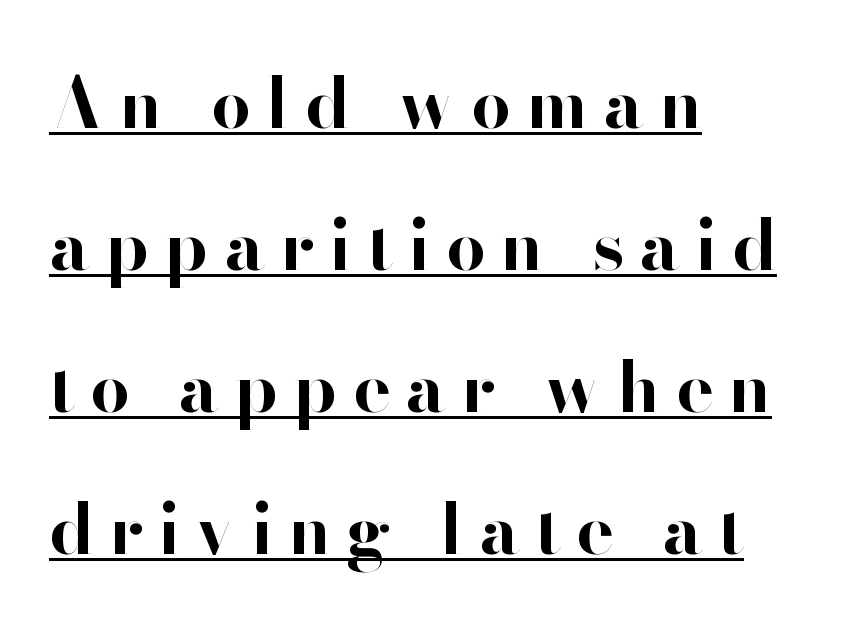
{"serif": "no", "italic": "no", "bold": "yes", "weight": "bold", "width": "normal", "stroke_contrast": "high", "x_height": "small", "monospaced": "no", "underline": "yes", "align": "left", "line_spacing": "loose", "line_spacing_ratio": 2.03, "letter_spacing": "wide", "letter_spacing_em": 0.22, "glyph_px": 70}
